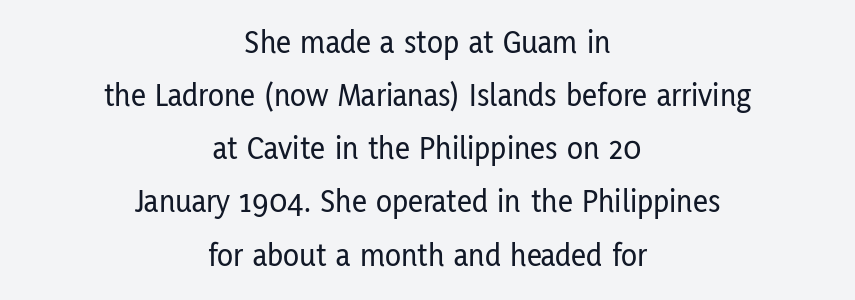
The image shows 33 px condensed sans-serif type, upright; set centered, normal line spacing (1.61x), normal letter spacing, not underlined; low stroke contrast and a medium x-height.
